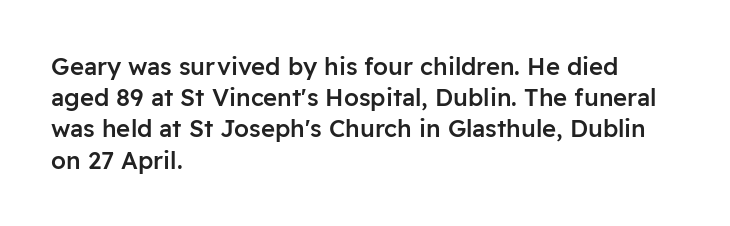
The image shows 24 px text type, upright; set left-aligned, normal line spacing (1.3x), normal letter spacing, not underlined.
